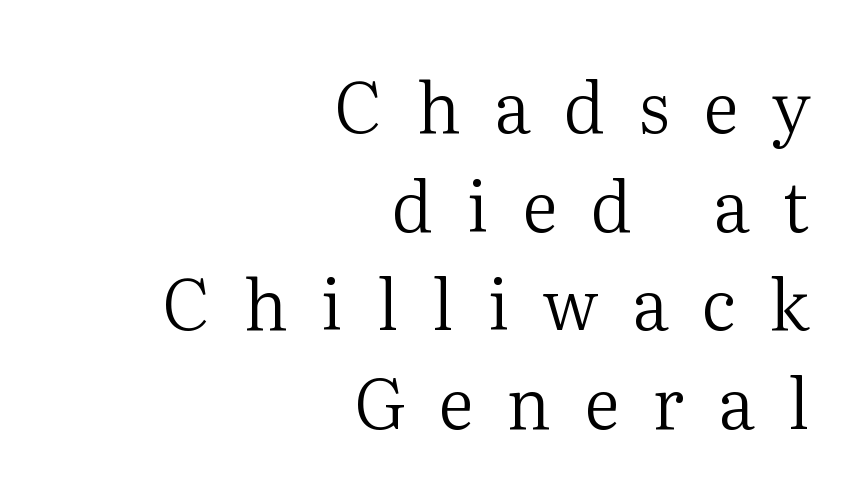
Q: Is the text bold? A: No.
Q: Is the text italic (slanted)? A: No, it is upright.
Q: Is the typeface a serif or a sans-serif typeface? A: Serif.
Q: Is the text underlined? A: No.
Q: How is the paragraph aligned? A: Right-aligned.
Q: Is the spacing between letters normal or unusually wide? A: Unusually wide.
Q: Is the spacing between lines tight, normal or loose? A: Normal.
Q: Width (condensed, normal, or wide)? A: Normal.
Q: Stroke contrast? A: Medium.
Q: x-height? A: Medium.
Q: Monospaced? A: No.
